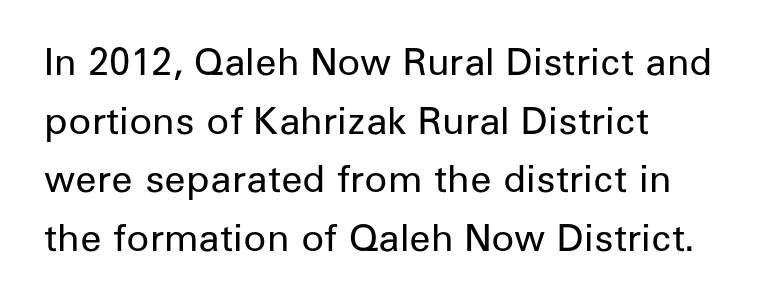
{"serif": "no", "italic": "no", "bold": "no", "weight": "regular", "width": "normal", "stroke_contrast": "low", "x_height": "medium", "monospaced": "no", "underline": "no", "align": "left", "line_spacing": "normal", "line_spacing_ratio": 1.54, "letter_spacing": "normal", "letter_spacing_em": 0.0, "glyph_px": 38}
